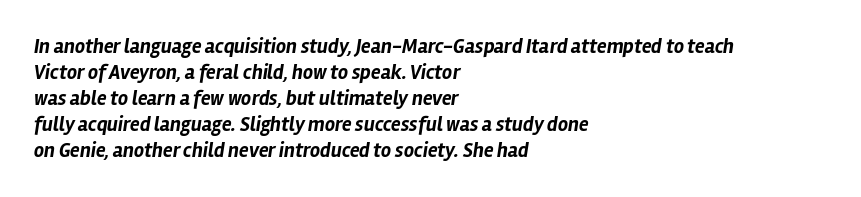
Q: Is the text bold? A: Yes.
Q: Is the text italic (slanted)? A: Yes, it leans right by about 12 degrees.
Q: Is the text underlined? A: No.
Q: How is the paragraph aligned? A: Left-aligned.
Q: Is the spacing between letters normal or unusually wide? A: Normal.
Q: Is the spacing between lines tight, normal or loose? A: Normal.
